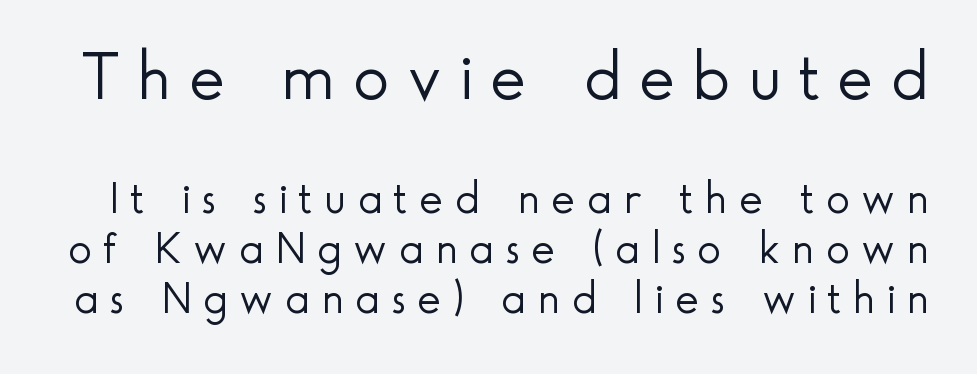
Clear beneath every line of the passage. Each letter's strokes conclude bluntly, with no projecting serifs. In terms of letterspacing, this is a distinctly airy, spread setting. Summary of vertical rhythm: compact, with narrow interline spacing. The passage shown begins with its larger block and ends with its smaller one.
